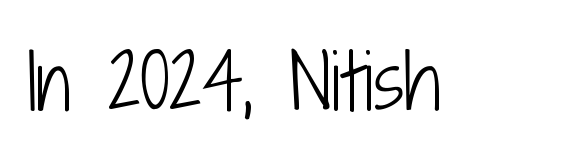
Q: Is the text bold? A: No.
Q: Is the text italic (slanted)? A: No, it is upright.
Q: Is the typeface a serif or a sans-serif typeface? A: Sans-serif.
Q: Is the text underlined? A: No.
Q: Is the spacing between letters normal or unusually wide? A: Normal.
Q: Width (condensed, normal, or wide)? A: Condensed.
Q: Stroke contrast? A: Low.
Q: x-height? A: Medium.
Q: Monospaced? A: No.
